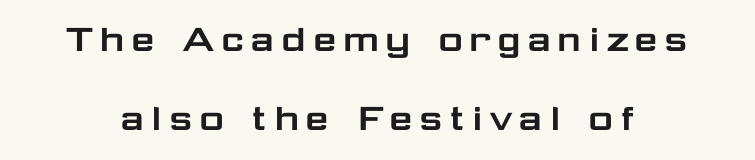
{"serif": "no", "italic": "no", "width": "wide", "stroke_contrast": "low", "x_height": "medium", "monospaced": "no", "underline": "no", "line_spacing_ratio": 1.84, "glyph_px": 43}
